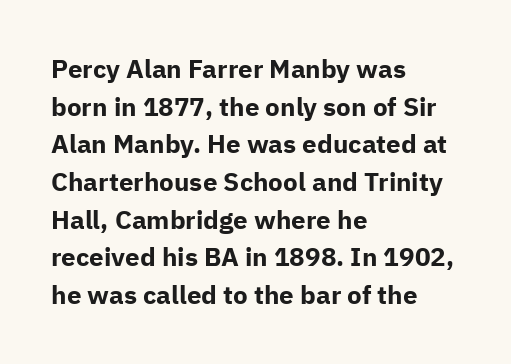
Q: Is the text bold? A: Yes.
Q: Is the text italic (slanted)? A: No, it is upright.
Q: Is the text underlined? A: No.
Q: How is the paragraph aligned? A: Left-aligned.
Q: Is the spacing between letters normal or unusually wide? A: Normal.
Q: Is the spacing between lines tight, normal or loose? A: Normal.
